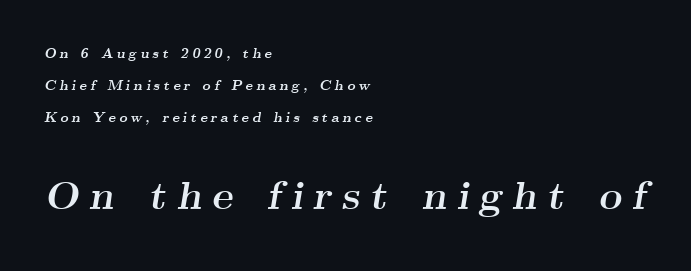
Heft: maximum for text — a bold. Block two is the big one; block one sits smaller above it. Left-aligned paragraph, ragged on the right. Each letter's strokes conclude with small projecting serifs. Reading down the column, the eye jumps a long way to each next line.
